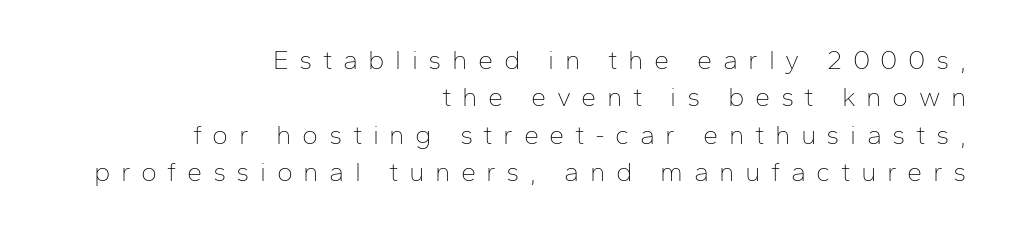
Style check: upright. The letterforms sit at book weight or below. The zone under the glyphs is completely vacant. Reading down the column, the eye jumps a familiar distance to each next line. Typeset ragged left — the right edge is the straight one. You could only call the tracking loose — the letters float apart.
